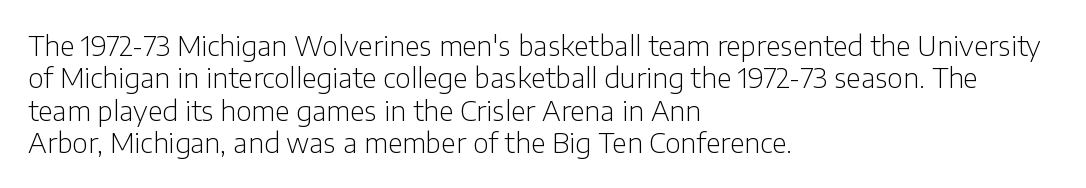
The image shows 27 px text type, upright; set left-aligned, line spacing 1.2x, normal letter spacing, not underlined.
